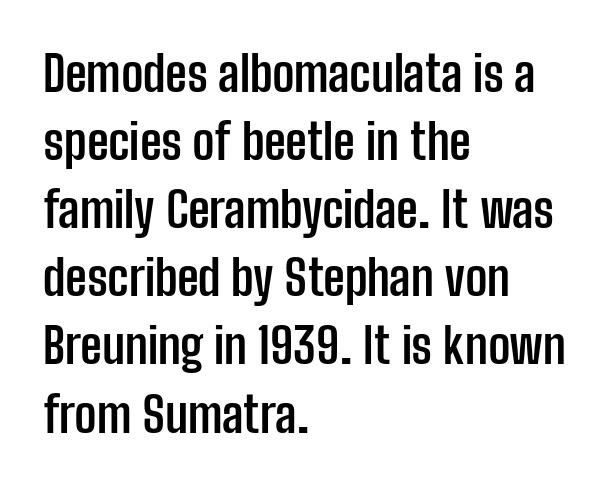
Q: Is the text bold? A: Yes.
Q: Is the text italic (slanted)? A: No, it is upright.
Q: Is the typeface a serif or a sans-serif typeface? A: Sans-serif.
Q: Is the text underlined? A: No.
Q: How is the paragraph aligned? A: Left-aligned.
Q: Is the spacing between letters normal or unusually wide? A: Normal.
Q: Is the spacing between lines tight, normal or loose? A: Normal.
Q: Width (condensed, normal, or wide)? A: Condensed.
Q: Stroke contrast? A: Low.
Q: x-height? A: Medium.
Q: Monospaced? A: No.
